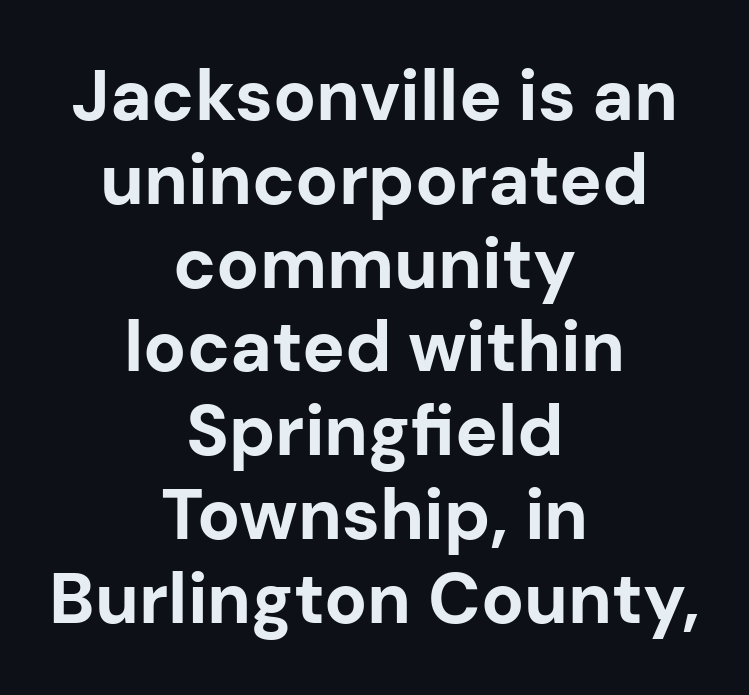
It's the straight-up-and-down kind of type. The whitespace from short lines is split evenly between both sides. The rendering shows plain stroke endings on the letterforms — a sans-serif design. The letters advance in unequal steps, a hallmark of proportional type.
